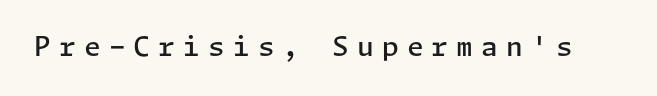
Q: Is the text bold? A: Semi-bold.
Q: Is the text italic (slanted)? A: No, it is upright.
Q: Is the text underlined? A: No.
Q: Is the spacing between letters normal or unusually wide? A: Unusually wide.
